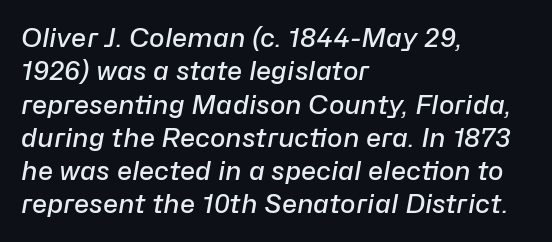
The image shows 26 px text type, italic (leaning right); set left-aligned, normal line spacing (1.28x), normal letter spacing, not underlined.
